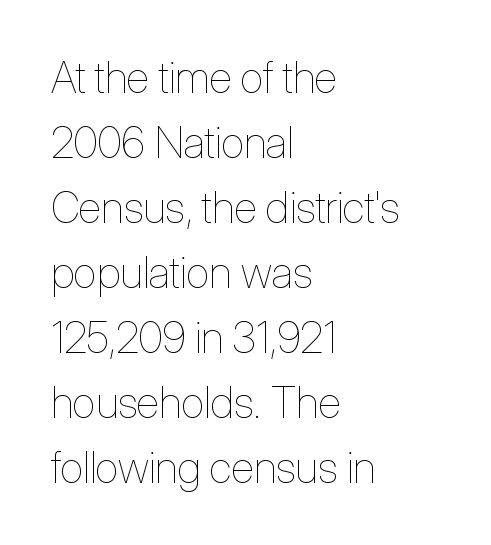
The image shows 43 px thin, condensed type, upright; set left-aligned, normal line spacing (1.51x), normal letter spacing, not underlined; low stroke contrast and a medium x-height.
